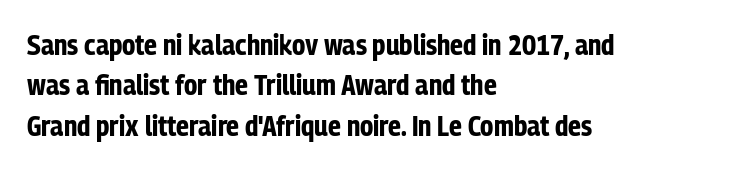
Q: Is the text bold? A: Yes.
Q: Is the text italic (slanted)? A: No, it is upright.
Q: Is the typeface a serif or a sans-serif typeface? A: Sans-serif.
Q: Is the text underlined? A: No.
Q: How is the paragraph aligned? A: Left-aligned.
Q: Is the spacing between letters normal or unusually wide? A: Normal.
Q: Is the spacing between lines tight, normal or loose? A: Normal.
Q: Width (condensed, normal, or wide)? A: Condensed.
Q: Stroke contrast? A: Low.
Q: x-height? A: Medium.
Q: Monospaced? A: No.
